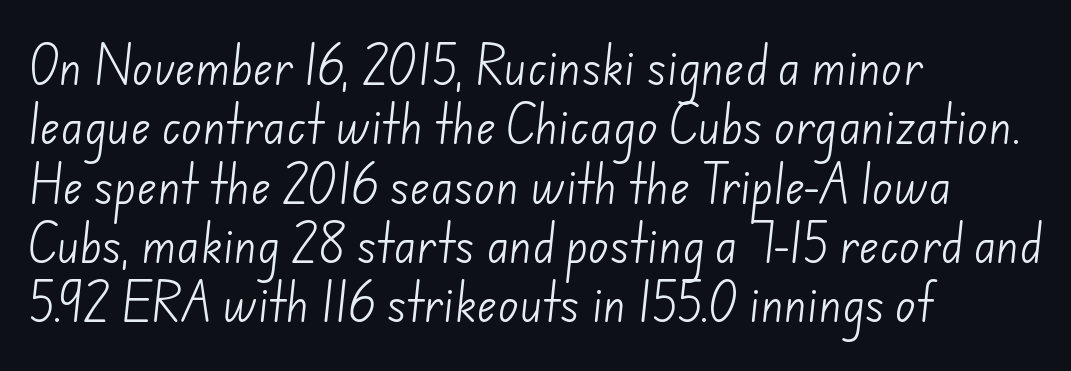
The image shows 43 px light sans-serif type; set left-aligned, normal line spacing (1.38x), normal letter spacing, not underlined; low stroke contrast and a small x-height.
